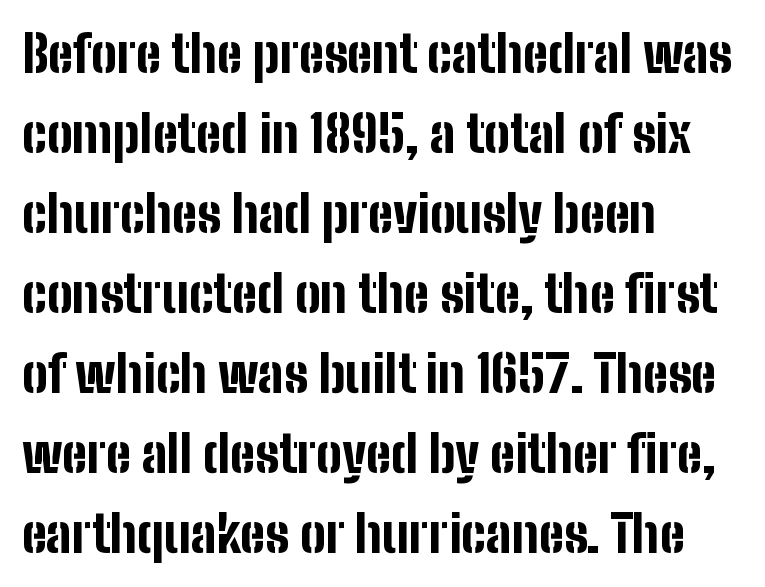
Q: Is the text bold? A: Yes.
Q: Is the text italic (slanted)? A: No, it is upright.
Q: Is the typeface a serif or a sans-serif typeface? A: Sans-serif.
Q: Is the text underlined? A: No.
Q: How is the paragraph aligned? A: Left-aligned.
Q: Is the spacing between letters normal or unusually wide? A: Normal.
Q: Is the spacing between lines tight, normal or loose? A: Normal.
Q: Width (condensed, normal, or wide)? A: Condensed.
Q: Stroke contrast? A: Low.
Q: x-height? A: Medium.
Q: Monospaced? A: No.
